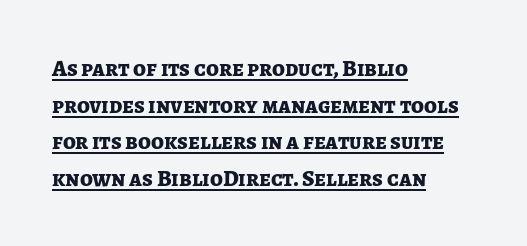
The image shows 23 px bold type, upright; set left-aligned, normal line spacing (1.59x), normal letter spacing, underlined.
